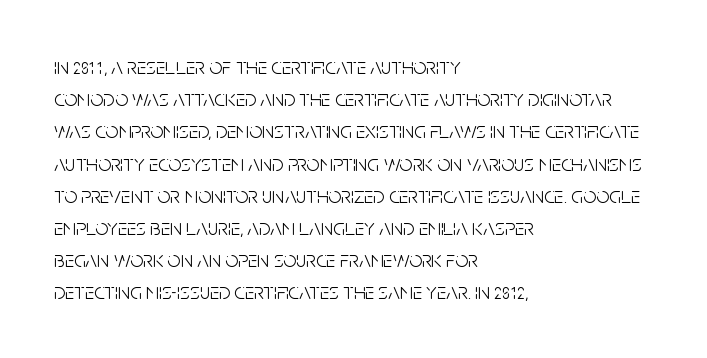
Regarding leading, the lines here are spaced in the standard way. The setting favours the left margin, as ordinary paragraphs usually do. The typeface has the unassuming heft of standard copy or less. The tracking reads as untouched default to a designer's eye. Type without underlining. Vertical strokes here are truly vertical.
